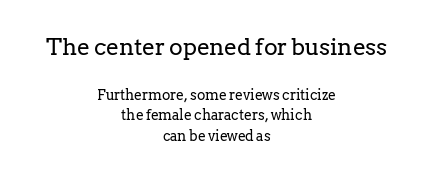
{"italic": "no", "bold": "no", "underline": "no", "align": "center", "line_spacing": "normal", "line_spacing_ratio": 1.46, "letter_spacing": "normal", "letter_spacing_em": 0.0, "larger_block": "first", "size_ratio": 1.64, "glyph_px": 23}
